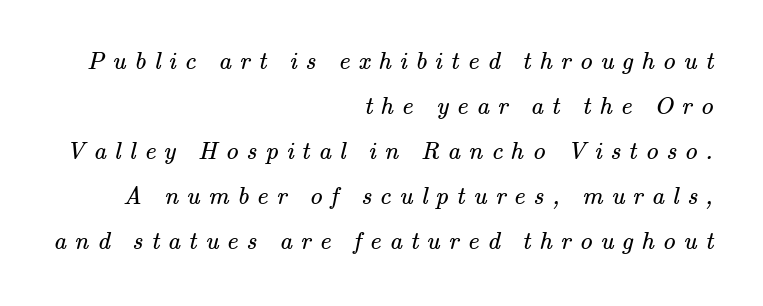
The image shows 25 px text type; set right-aligned, line spacing 1.8x, unusually wide letter spacing (+0.33 em), not underlined.
